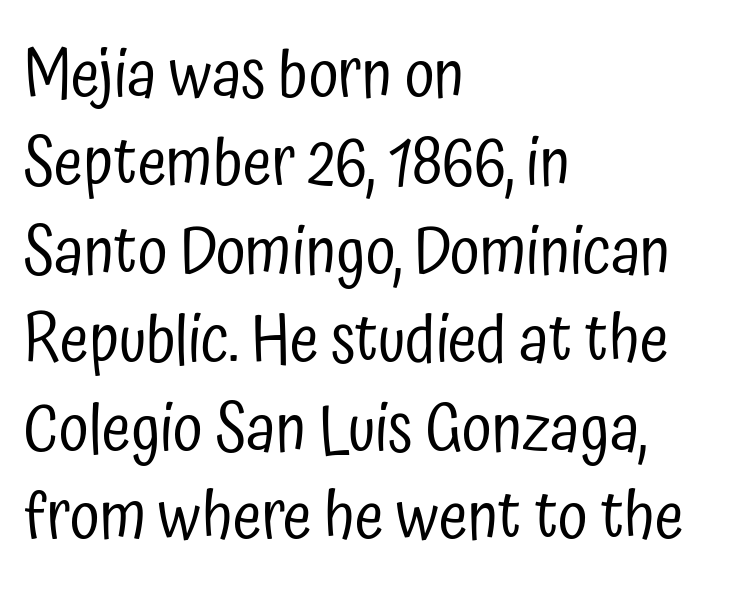
{"serif": "no", "italic": "no", "bold": "no", "weight": "regular", "width": "condensed", "stroke_contrast": "low", "x_height": "medium", "monospaced": "no", "underline": "no", "align": "left", "line_spacing": "normal", "line_spacing_ratio": 1.34, "letter_spacing": "normal", "letter_spacing_em": 0.0, "glyph_px": 66}
